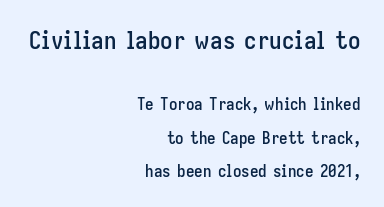
The image shows 25 px text type, upright; set right-aligned, loose line spacing (1.97x), normal letter spacing, not underlined; the first (top) block is 1.47x larger.
